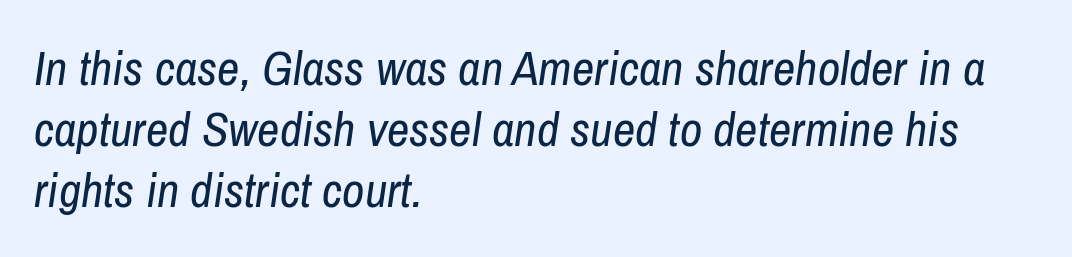
Q: Is the text bold? A: No.
Q: Is the text italic (slanted)? A: Yes, it leans right by about 8 degrees.
Q: Is the text underlined? A: No.
Q: How is the paragraph aligned? A: Left-aligned.
Q: Is the spacing between letters normal or unusually wide? A: Normal.
Q: Width (condensed, normal, or wide)? A: Condensed.
Q: Stroke contrast? A: Low.
Q: x-height? A: Medium.
Q: Monospaced? A: No.
